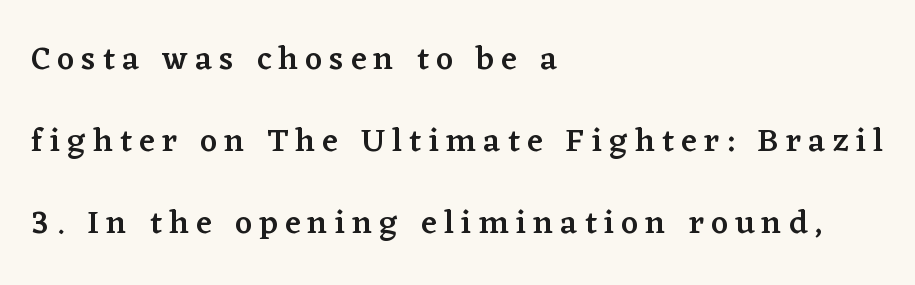
Q: Is the text bold? A: Semi-bold.
Q: Is the text italic (slanted)? A: No, it is upright.
Q: Is the typeface a serif or a sans-serif typeface? A: Serif.
Q: Is the text underlined? A: No.
Q: How is the paragraph aligned? A: Left-aligned.
Q: Is the spacing between letters normal or unusually wide? A: Unusually wide.
Q: Is the spacing between lines tight, normal or loose? A: Loose.
Q: Width (condensed, normal, or wide)? A: Normal.
Q: Stroke contrast? A: Low.
Q: x-height? A: Medium.
Q: Monospaced? A: No.
